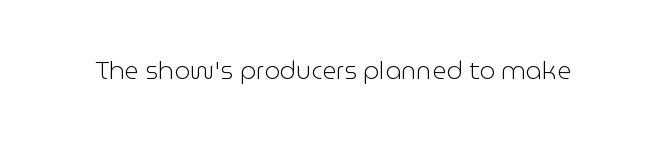
The image shows 25 px text type, upright; set normal letter spacing, not underlined.
